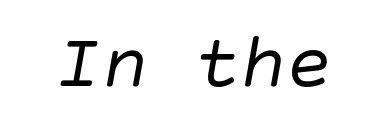
{"serif": "no", "bold": "no", "weight": "regular", "width": "normal", "stroke_contrast": "low", "x_height": "large", "underline": "no", "letter_spacing": "normal", "letter_spacing_em": 0.0, "glyph_px": 77}
